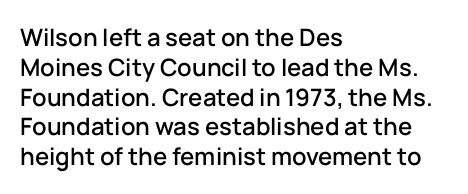
Q: Is the text italic (slanted)? A: No, it is upright.
Q: Is the text underlined? A: No.
Q: How is the paragraph aligned? A: Left-aligned.
Q: Is the spacing between letters normal or unusually wide? A: Normal.
